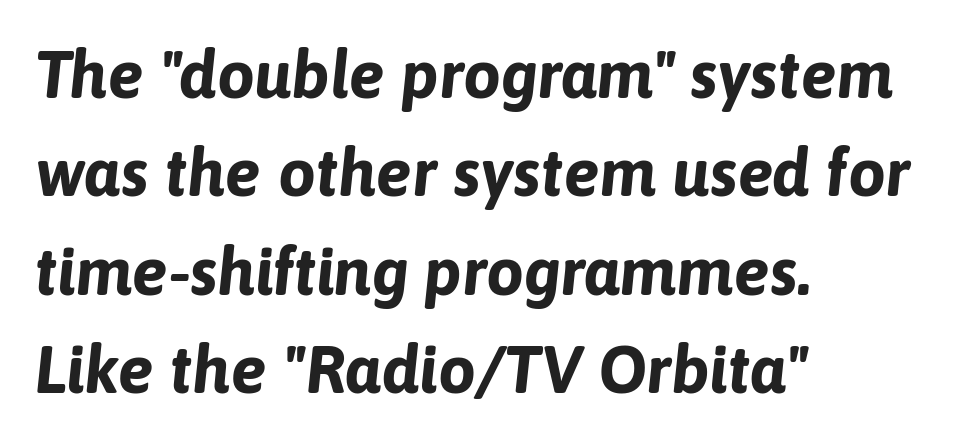
{"italic": "yes", "lean": "right", "slant_degrees": 6, "bold": "yes", "weight": "bold", "width": "normal", "stroke_contrast": "low", "x_height": "medium", "monospaced": "no", "underline": "no", "align": "left", "line_spacing": "normal", "line_spacing_ratio": 1.47, "letter_spacing": "normal", "letter_spacing_em": 0.0, "glyph_px": 67}
